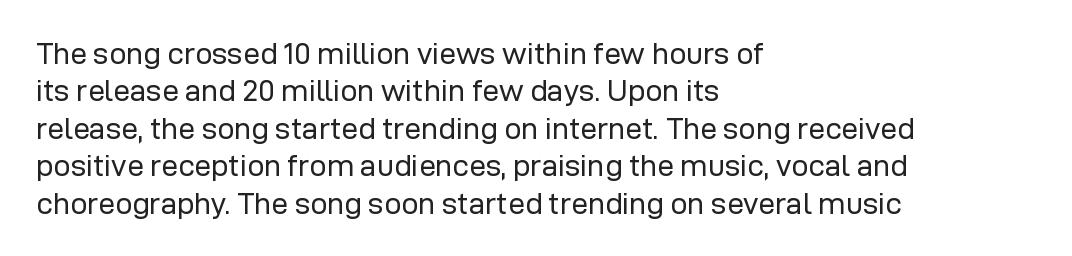
{"serif": "no", "italic": "no", "bold": "no", "weight": "regular", "width": "normal", "stroke_contrast": "low", "x_height": "medium", "monospaced": "no", "underline": "no", "align": "left", "line_spacing": "normal", "line_spacing_ratio": 1.25, "letter_spacing": "normal", "letter_spacing_em": 0.0, "glyph_px": 30}
